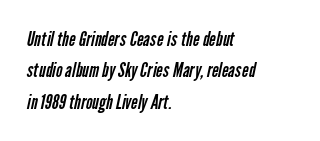
The image shows 20 px text type; set left-aligned, normal line spacing (1.57x), normal letter spacing, not underlined.
